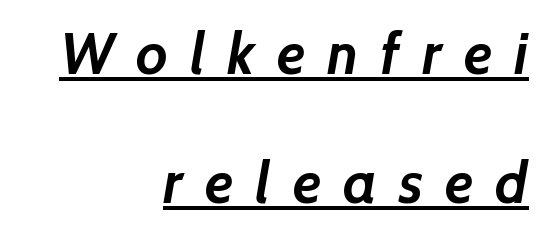
{"serif": "no", "bold": "yes", "weight": "semibold", "width": "normal", "stroke_contrast": "low", "x_height": "medium", "monospaced": "no", "underline": "yes", "align": "right", "line_spacing": "loose", "line_spacing_ratio": 2.22, "letter_spacing": "wide", "letter_spacing_em": 0.38, "glyph_px": 58}
